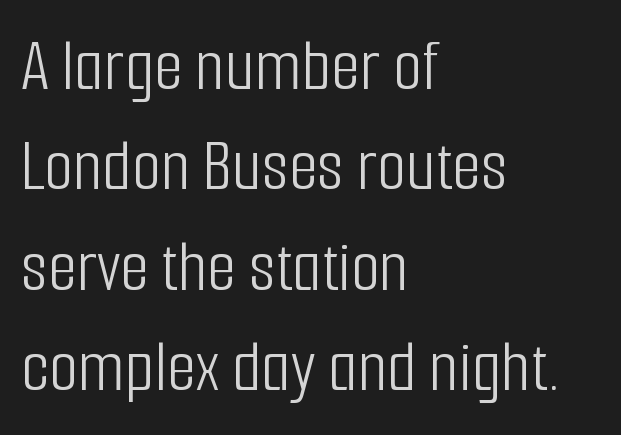
Stroke mass is kept to a normal reading level or below. To sum up the face: it is a sans, with no serifs. What's the leading like? Ordinary, nothing unusual. No extra tracking has been applied to these lines. Varying glyph widths throughout — classic text-font behaviour.
